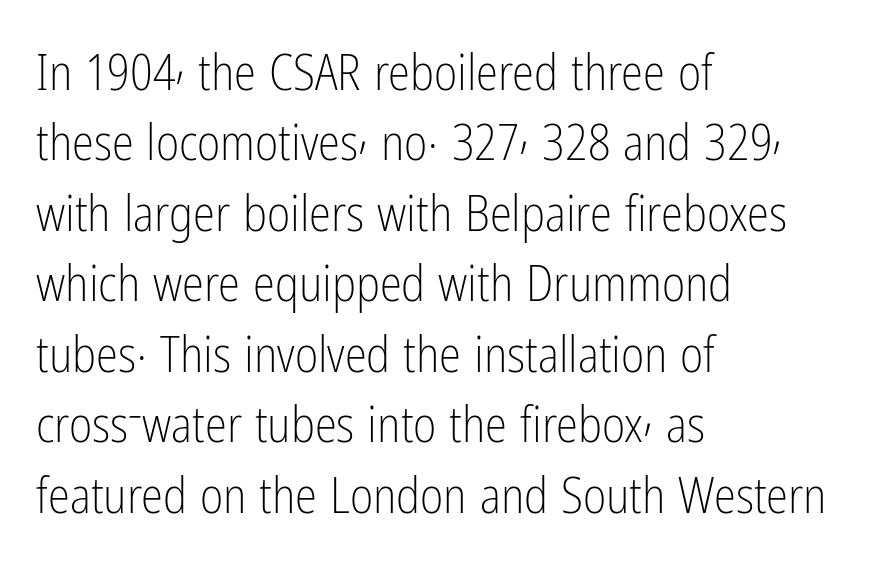
Q: Is the text bold? A: No.
Q: Is the text italic (slanted)? A: No, it is upright.
Q: Is the typeface a serif or a sans-serif typeface? A: Sans-serif.
Q: Is the text underlined? A: No.
Q: How is the paragraph aligned? A: Left-aligned.
Q: Is the spacing between letters normal or unusually wide? A: Normal.
Q: Is the spacing between lines tight, normal or loose? A: Normal.
Q: Width (condensed, normal, or wide)? A: Condensed.
Q: Stroke contrast? A: Low.
Q: x-height? A: Medium.
Q: Monospaced? A: No.
